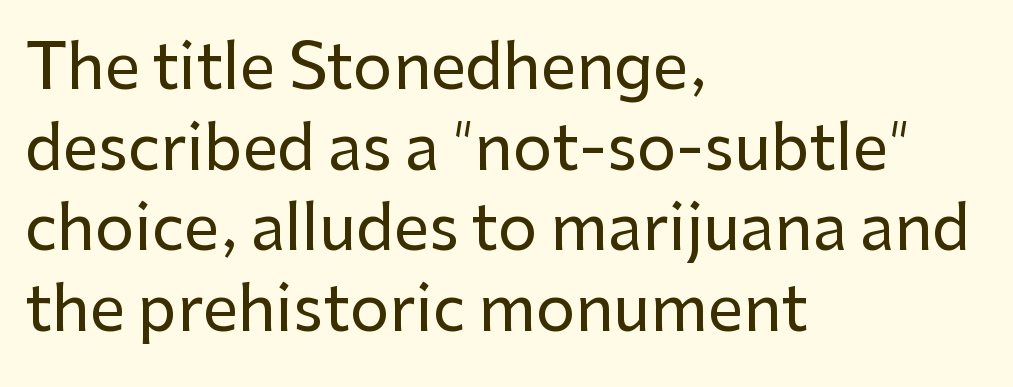
{"serif": "no", "italic": "no", "width": "normal", "stroke_contrast": "low", "x_height": "medium", "monospaced": "no", "underline": "no", "align": "left", "line_spacing": "normal", "line_spacing_ratio": 1.3, "letter_spacing": "normal", "letter_spacing_em": 0.0, "glyph_px": 62}
